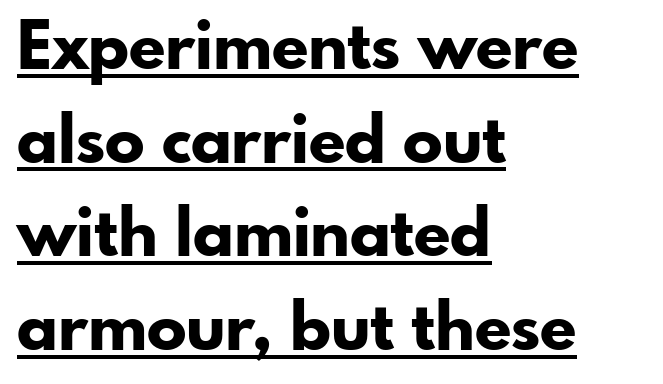
{"serif": "no", "italic": "no", "bold": "yes", "weight": "bold", "width": "normal", "stroke_contrast": "low", "x_height": "small", "monospaced": "no", "underline": "yes", "align": "left", "line_spacing": "normal", "line_spacing_ratio": 1.42, "letter_spacing": "normal", "letter_spacing_em": 0.0, "glyph_px": 66}
